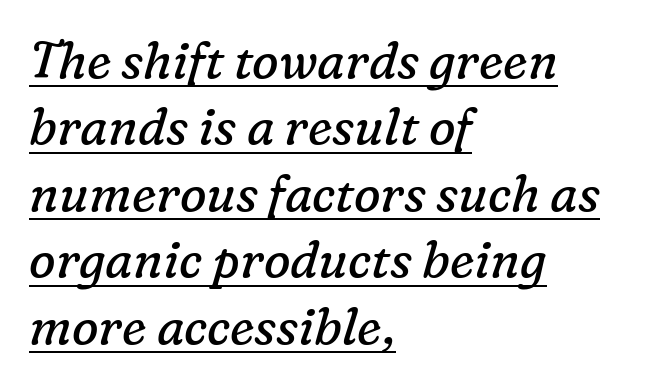
Would a proofreader flag this as italicized? Yes. In CSS terms this would be text-align: left. The glyphs are accompanied by a horizontal stroke just below them. This block has exactly the height ordinary leading produces.
